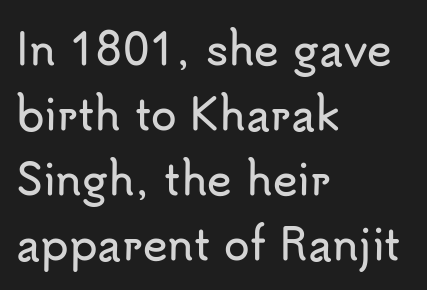
The specimen omits any rule beneath the text block's lines. Ordinary non-slanted type is in use. Vertically, the passage feels balanced, rows spaced as you'd expect. Which margin do the lines hug? The left one — the right edge is uneven. Observe the ordinary spacing: letters are neighbours, not strangers. The text was rendered using a sans face with plain stroke endings.
